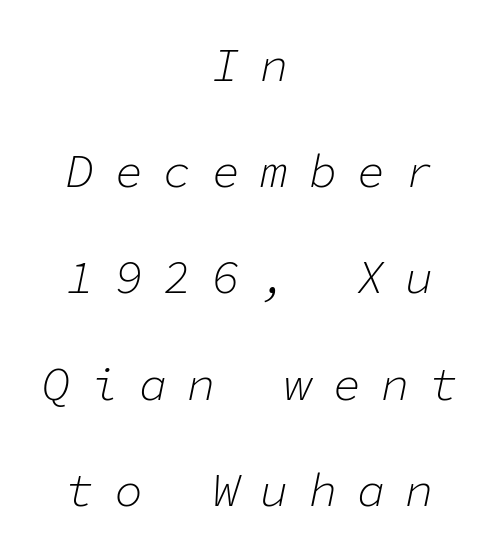
{"italic": "yes", "lean": "right", "slant_degrees": 11, "bold": "no", "weight": "light", "width": "normal", "stroke_contrast": "low", "x_height": "medium", "monospaced": "yes", "underline": "no", "align": "center", "line_spacing": "loose", "line_spacing_ratio": 2.26, "letter_spacing": "wide", "letter_spacing_em": 0.43, "glyph_px": 47}
